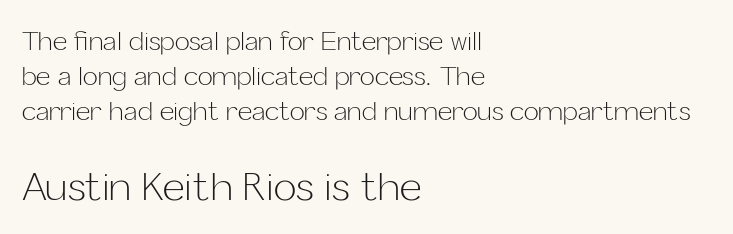
Q: Is the text bold? A: No.
Q: Is the text italic (slanted)? A: No, it is upright.
Q: Is the typeface a serif or a sans-serif typeface? A: Sans-serif.
Q: Is the text underlined? A: No.
Q: How is the paragraph aligned? A: Left-aligned.
Q: Is the spacing between letters normal or unusually wide? A: Normal.
Q: Is the spacing between lines tight, normal or loose? A: Normal.
Q: Which block of text is set in a larger size, the first (top) or the second (bottom)? A: The second (bottom) one.
Q: Width (condensed, normal, or wide)? A: Normal.
Q: Stroke contrast? A: Low.
Q: x-height? A: Medium.
Q: Monospaced? A: No.
